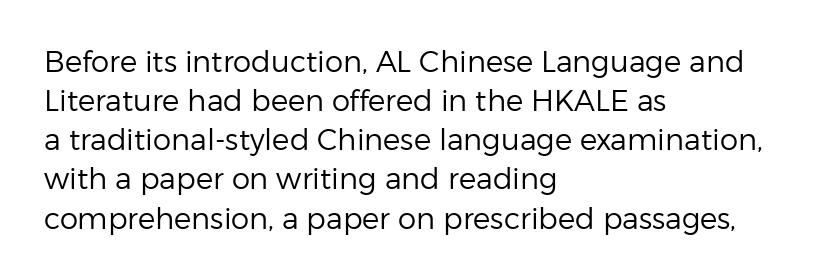
The image shows 29 px regular-weight sans-serif type, upright; set left-aligned, normal line spacing (1.35x), normal letter spacing, not underlined; low stroke contrast and a medium x-height.
